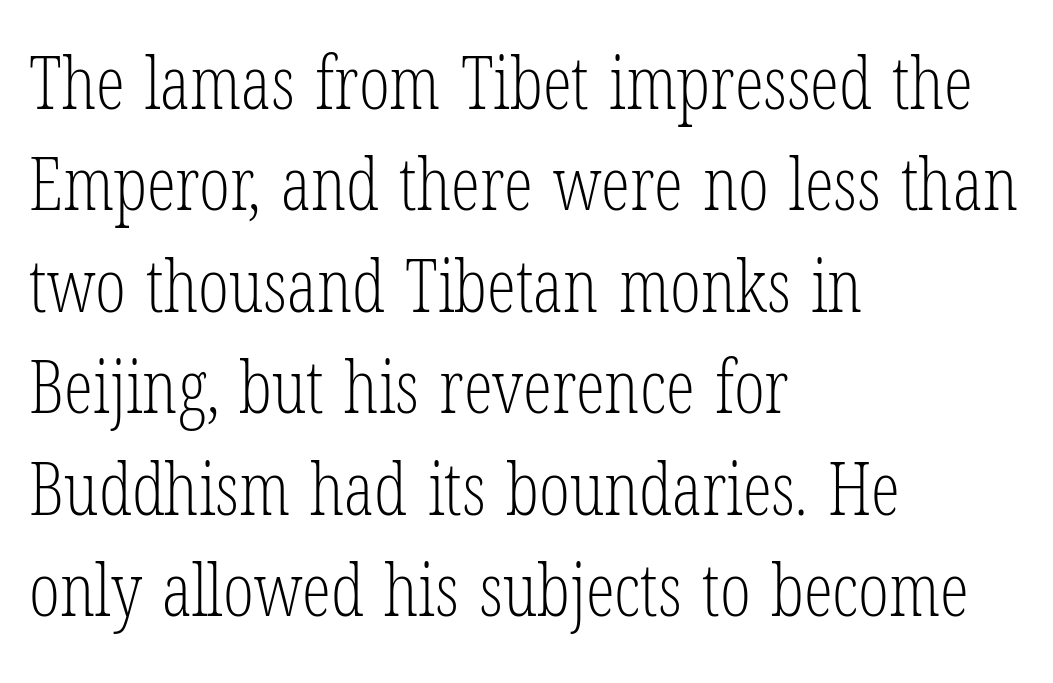
The rendering shows small feet on the letterforms — a serif design. Spacing verdict: proportional, widths tailored to each character. The foot of each line stays bare and open. Casual observation: everything's shoved over to the left. The letters stand upright; this is a roman face. Quick note: interline space is typical.
